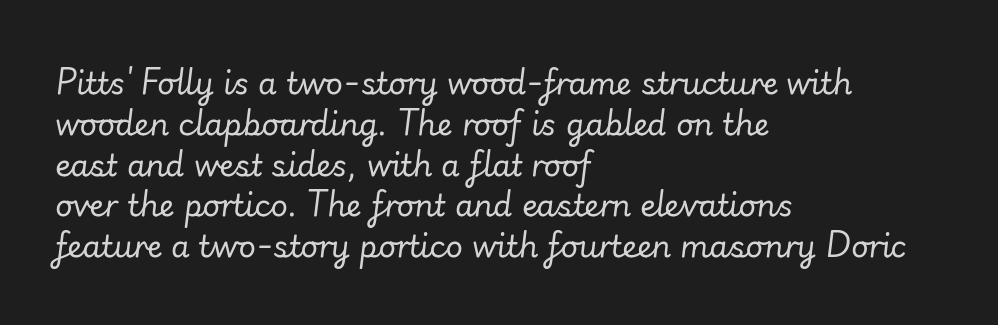
When letters slant like this, we call the style italic. Students, note that the glyphs here touch the page at normal intervals. Stroke thickness stays within the range of a standard reading face or lighter. The lines are quadded left.
